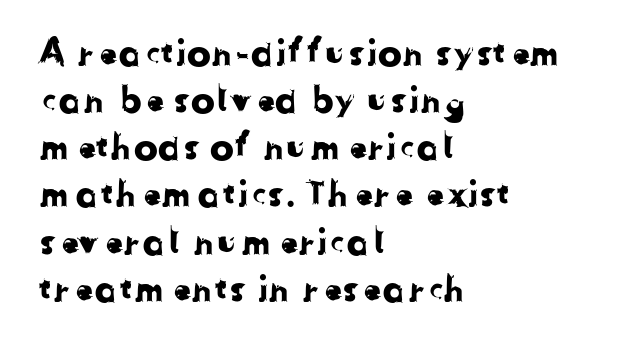
Q: Is the typeface a serif or a sans-serif typeface? A: Sans-serif.
Q: Is the text underlined? A: No.
Q: How is the paragraph aligned? A: Left-aligned.
Q: Is the spacing between letters normal or unusually wide? A: Normal.
Q: Is the spacing between lines tight, normal or loose? A: Normal.
Q: Width (condensed, normal, or wide)? A: Normal.
Q: Stroke contrast? A: Low.
Q: x-height? A: Medium.
Q: Monospaced? A: No.
